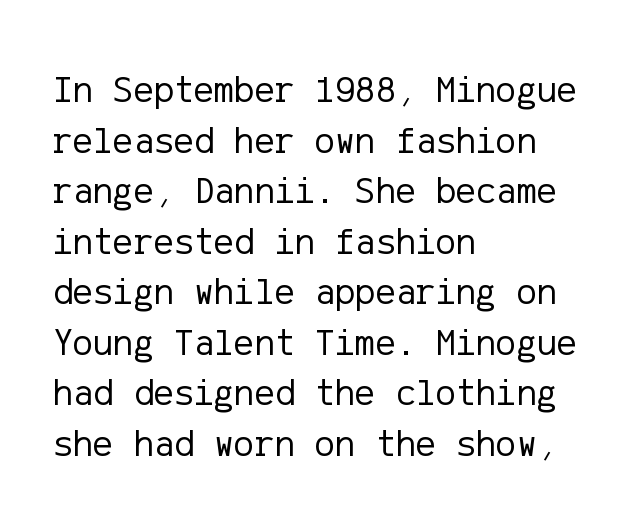
Weight: in the light-to-regular range. Compared with a centered layout, this one pins lines to the left instead. Words appear dense and cohesive because spacing is normal. The letters stand upright; this is a roman face. These lines are composed in type without serifs. Descenders are the only things crossing below the line.
